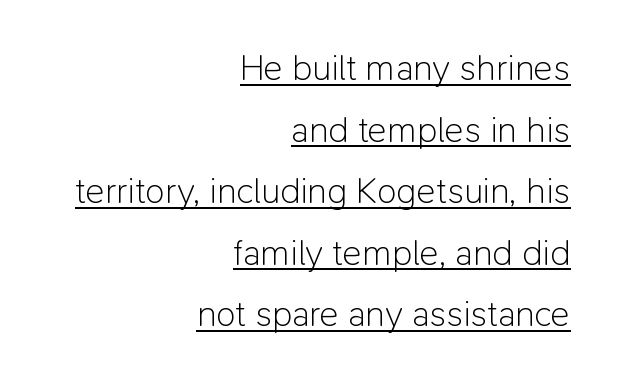
Q: Is the text bold? A: No.
Q: Is the text italic (slanted)? A: No, it is upright.
Q: Is the typeface a serif or a sans-serif typeface? A: Sans-serif.
Q: Is the text underlined? A: Yes.
Q: How is the paragraph aligned? A: Right-aligned.
Q: Is the spacing between letters normal or unusually wide? A: Normal.
Q: Width (condensed, normal, or wide)? A: Normal.
Q: Stroke contrast? A: Low.
Q: x-height? A: Medium.
Q: Monospaced? A: No.
